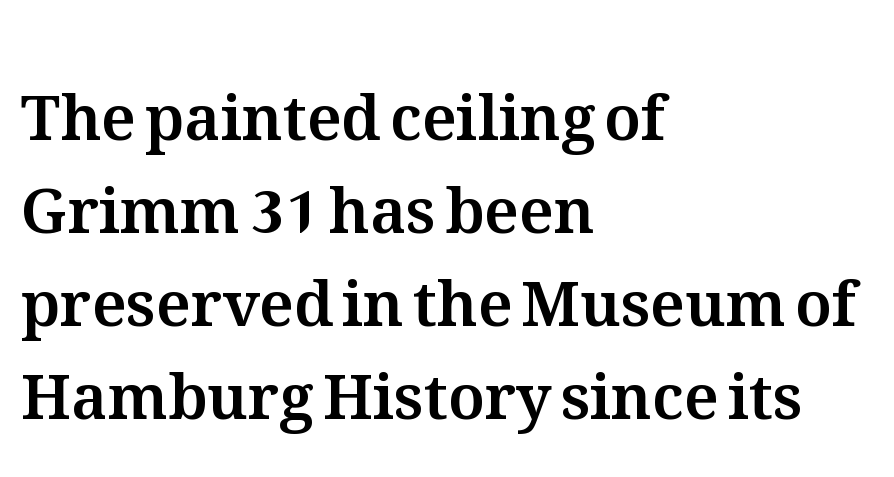
{"italic": "no", "width": "normal", "stroke_contrast": "medium", "x_height": "medium", "monospaced": "no", "underline": "no", "align": "left", "line_spacing": "normal", "line_spacing_ratio": 1.5, "letter_spacing": "normal", "letter_spacing_em": 0.0, "glyph_px": 62}
